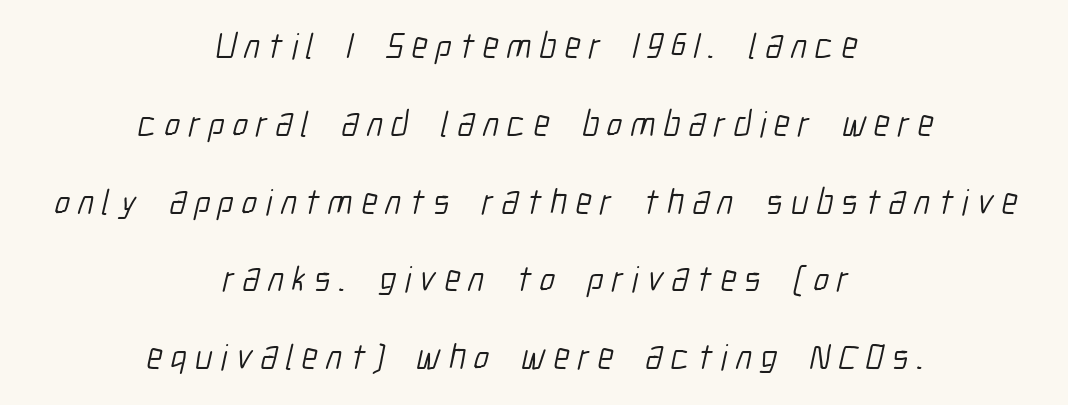
Q: Is the text bold? A: No.
Q: Is the typeface a serif or a sans-serif typeface? A: Sans-serif.
Q: Is the text underlined? A: No.
Q: How is the paragraph aligned? A: Centered.
Q: Is the spacing between letters normal or unusually wide? A: Unusually wide.
Q: Is the spacing between lines tight, normal or loose? A: Loose.
Q: Width (condensed, normal, or wide)? A: Condensed.
Q: Stroke contrast? A: Low.
Q: x-height? A: Medium.
Q: Monospaced? A: No.
